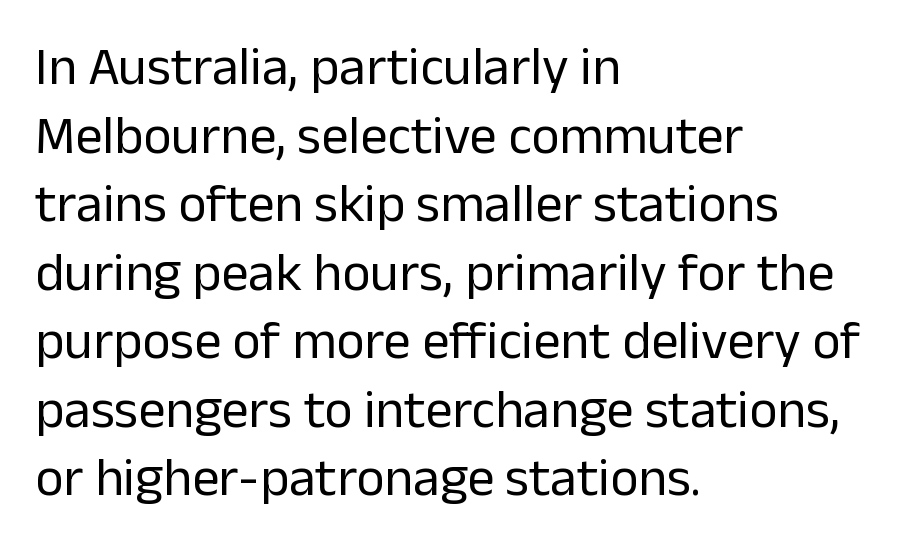
The image shows 54 px regular-weight sans-serif type, upright; set left-aligned, normal line spacing (1.27x), normal letter spacing, not underlined; low stroke contrast and a medium x-height.
